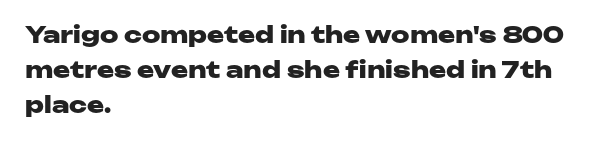
A normal amount of white space separates one row of letters from the next. The lines in this sample share a left origin and differ only in where they stop. Characters follow at the spacing the type designer built in. In terms of weight, the rendering is a true, heavy bold.
